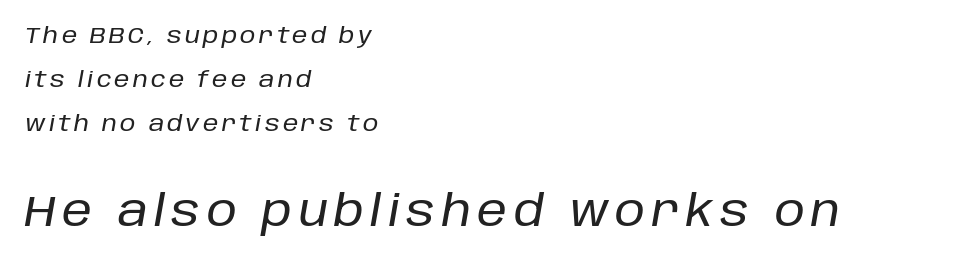
{"italic": "yes", "lean": "right", "slant_degrees": 10, "width": "normal", "stroke_contrast": "low", "x_height": "large", "monospaced": "no", "underline": "no", "align": "left", "line_spacing": "loose", "line_spacing_ratio": 2.0, "larger_block": "second", "size_ratio": 1.95, "glyph_px": 43}
